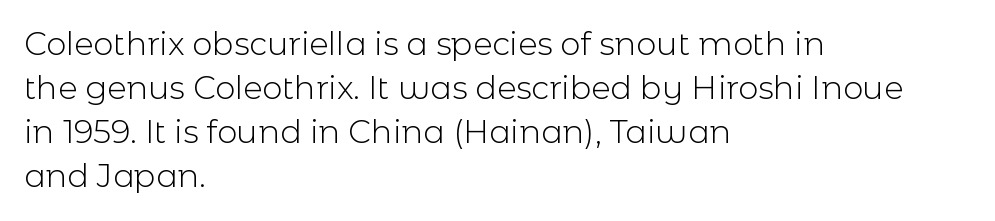
Varying glyph widths throughout — classic text-font behaviour. This sample keeps an unexceptional amount of space between lines. A quiet, ordinary-to-light weight characterises the typeface. Observe the absence of serifs on each vertical stroke in this sample. The foot of each line stays bare and open.
